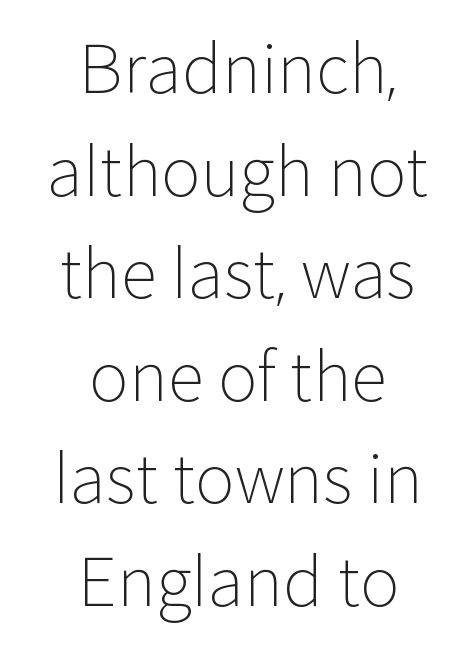
Q: Is the text bold? A: No.
Q: Is the text italic (slanted)? A: No, it is upright.
Q: Is the typeface a serif or a sans-serif typeface? A: Sans-serif.
Q: Is the text underlined? A: No.
Q: How is the paragraph aligned? A: Centered.
Q: Is the spacing between letters normal or unusually wide? A: Normal.
Q: Is the spacing between lines tight, normal or loose? A: Normal.
Q: Width (condensed, normal, or wide)? A: Normal.
Q: Stroke contrast? A: Low.
Q: x-height? A: Medium.
Q: Monospaced? A: No.
